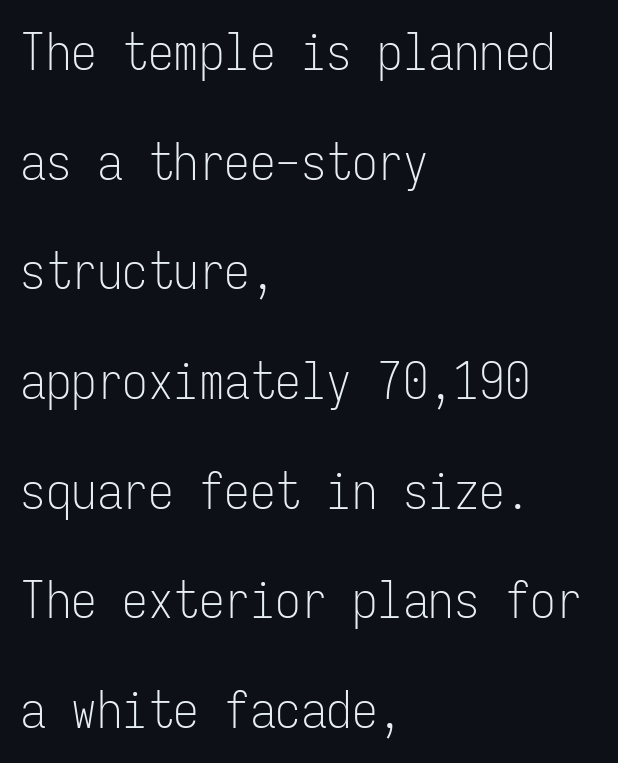
Only glyphs here, with clear space below each row. Is the letter spacing exaggerated? No — it looks like the ordinary default. No chunkiness to these letters — they're not bold. You could count columns in this text — the font is strictly monospaced. This block would shrink considerably if given ordinary leading; it's expanded now.
